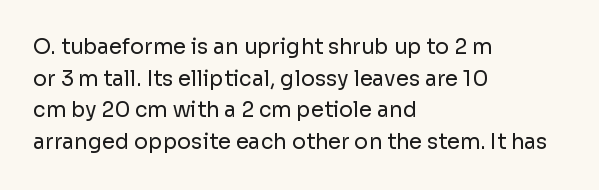
Style check: upright. Leftover space on each line is placed entirely after the last word. The rows are spaced the way most documents space them. The font is comparable to plain body text, perhaps lighter. Honestly, there is no underline to notice here at all. Nobody touched the tracking dial on this one.
